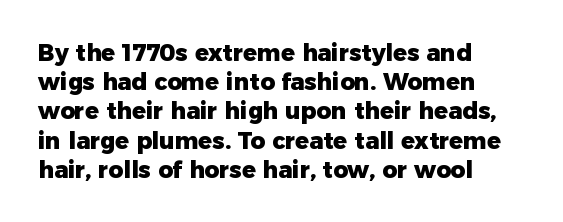
Is the block centered? No — it sits flush against the left margin. Strong, thick strokes mark this as bold type. Plain, unruled lines of type. Nothing unusual about the tracking: characters are spaced as the font intends. When letters stand straight like this, we call the style roman or upright. One glance says typical: line gaps are just what's usual.
